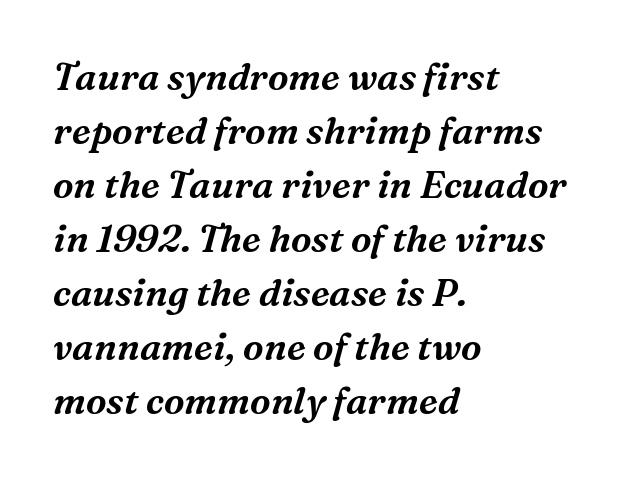
Standard letterfit; no display-style spreading of the glyphs. The face used here is proportionally spaced, like ordinary book or web type. The text was rendered using a seriffed face with decorative stroke endings. No word sits above an underline. How would I describe the line gaps? Plain and ordinary. Is the block centered? No — it sits flush against the left margin.
